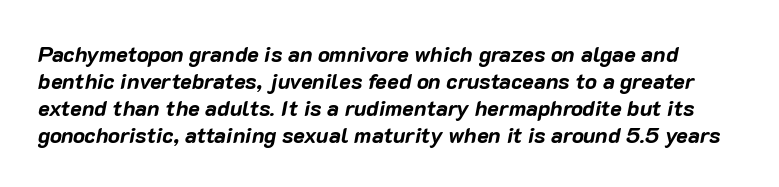
Q: Is the text bold? A: Yes.
Q: Is the text italic (slanted)? A: Yes, it leans right by about 10 degrees.
Q: Is the text underlined? A: No.
Q: Is the spacing between letters normal or unusually wide? A: Normal.
